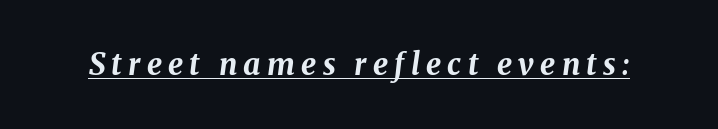
The image shows 30 px bold type, italic (leaning right); set unusually wide letter spacing (+0.21 em), underlined; medium stroke contrast and a medium x-height.
